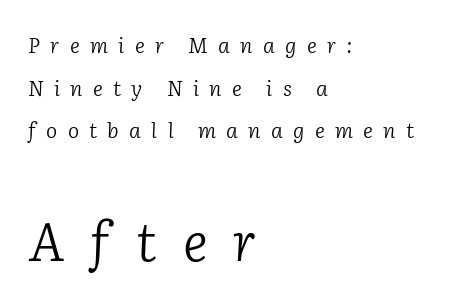
An italicized treatment has been applied to the whole sample. Do the characters align in a grid? No, the font is proportional. Each row of text sits above clean, open space. Character size in the trailing block exceeds that of the leading block. One glance says open: line gaps are wider than usual. Horizontally, the lines are justified to the leading edge only.
